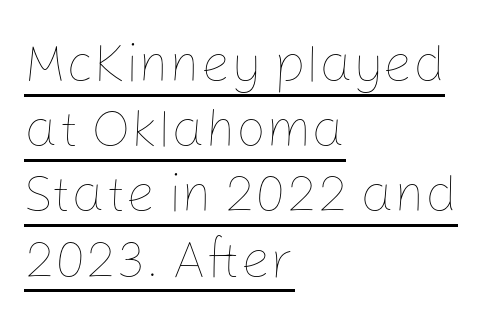
Q: Is the text bold? A: No.
Q: Is the text italic (slanted)? A: No, it is upright.
Q: Is the text underlined? A: Yes.
Q: How is the paragraph aligned? A: Left-aligned.
Q: Is the spacing between letters normal or unusually wide? A: Normal.
Q: Width (condensed, normal, or wide)? A: Normal.
Q: Stroke contrast? A: Low.
Q: x-height? A: Medium.
Q: Monospaced? A: No.
